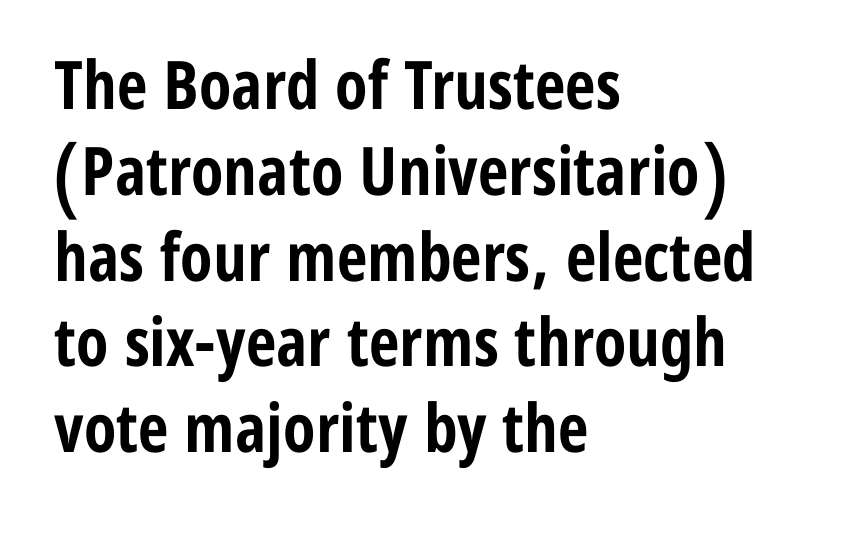
The image shows 67 px bold, condensed sans-serif type, upright; set left-aligned, normal line spacing (1.28x), normal letter spacing, not underlined; low stroke contrast and a medium x-height.
